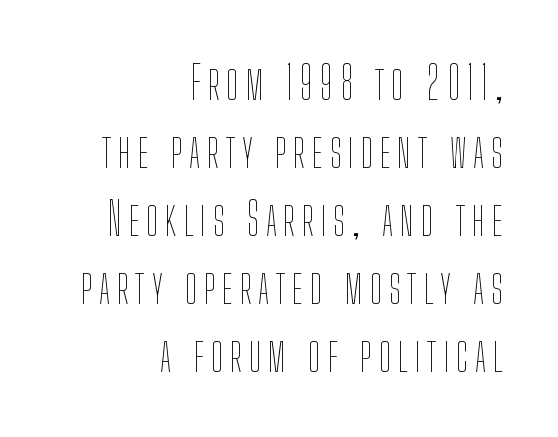
The image shows 45 px thin, condensed type, upright; set right-aligned, normal line spacing (1.51x), not underlined; low stroke contrast and a medium x-height.
